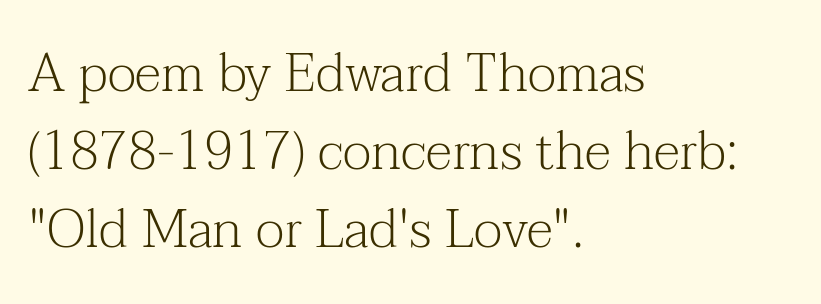
The image shows 53 px light serif type, upright; set left-aligned, normal line spacing (1.47x), normal letter spacing, not underlined; medium stroke contrast and a medium x-height.
